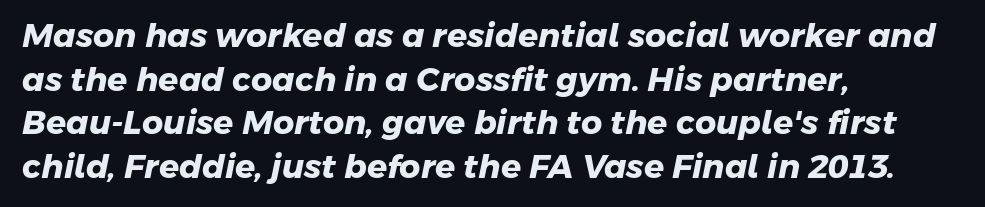
The image shows 33 px heavy sans-serif type; set left-aligned, normal line spacing (1.32x), normal letter spacing, not underlined; low stroke contrast and a medium x-height.
